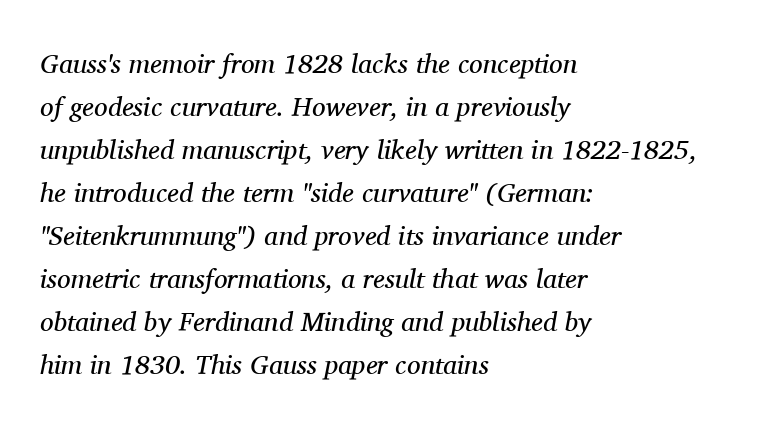
{"italic": "yes", "lean": "right", "slant_degrees": 11, "bold": "no", "underline": "no", "align": "left", "line_spacing": "normal", "line_spacing_ratio": 1.59, "letter_spacing": "normal", "letter_spacing_em": 0.0, "glyph_px": 27}
